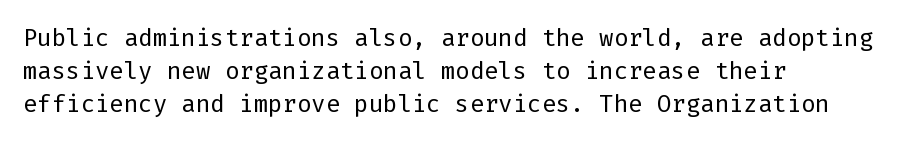
Q: Is the text bold? A: No.
Q: Is the text italic (slanted)? A: No, it is upright.
Q: Is the text underlined? A: No.
Q: How is the paragraph aligned? A: Left-aligned.
Q: Is the spacing between letters normal or unusually wide? A: Normal.
Q: Is the spacing between lines tight, normal or loose? A: Normal.
